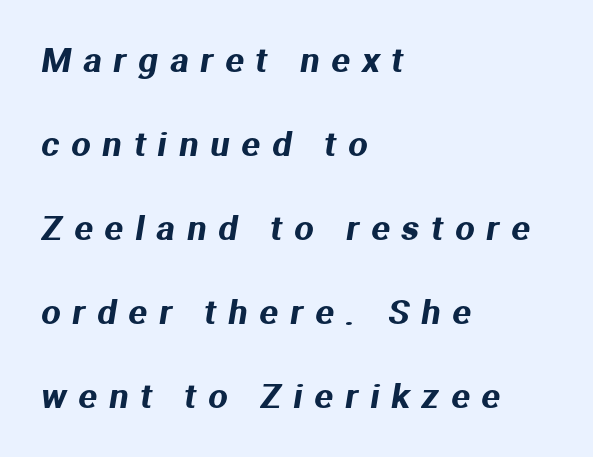
{"serif": "no", "width": "normal", "stroke_contrast": "medium", "x_height": "medium", "monospaced": "no", "underline": "no", "align": "left", "line_spacing": "loose", "line_spacing_ratio": 2.47, "letter_spacing": "wide", "letter_spacing_em": 0.36, "glyph_px": 34}
